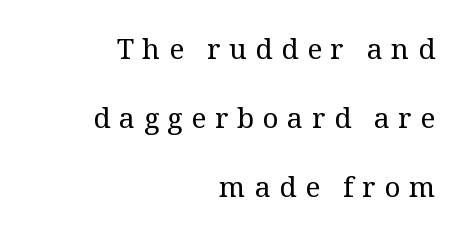
The image shows 28 px regular-weight serif type, upright; set right-aligned, loose line spacing (2.46x), unusually wide letter spacing (+0.31 em), not underlined; medium stroke contrast and a medium x-height.
